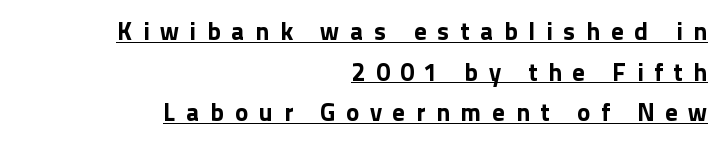
Loose tracking; the words dissolve into strings of separated letters. The paragraph has a hard right edge and a soft left edge. The typesetter has applied underlining to the passage shown. Characters remain perfectly vertical along every line. Evenly set lines give the paragraph a standard silhouette.
